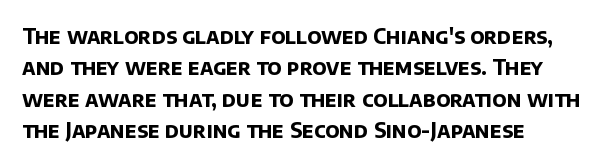
The image shows 21 px bold type; set left-aligned, normal line spacing (1.49x), normal letter spacing, not underlined.
